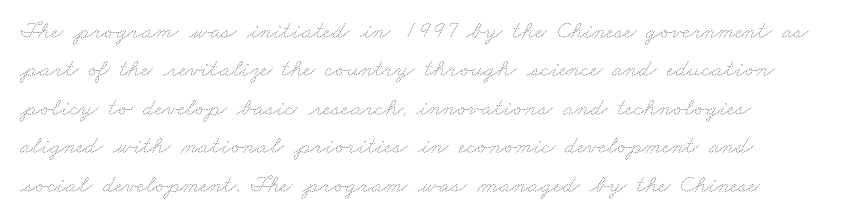
The space beneath each line is pristine and unruled. Layout note: lines flush left. This is not heavy type; no bold has been used. Reading down the column, the eye jumps a familiar distance to each next line.
